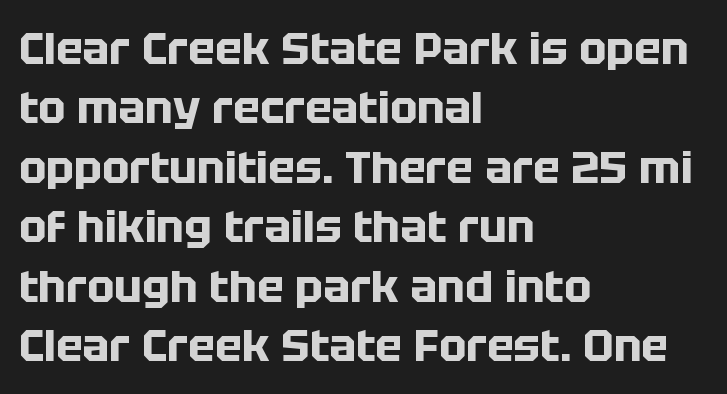
What's the leading like? Ordinary, nothing unusual. The characters display no serif detailing; their extremities are plain. Every stem runs plumb, perpendicular to the baseline. Caption: multi-line text, flush left, ragged right.
